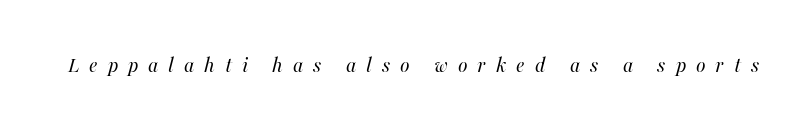
Q: Is the text bold? A: No.
Q: Is the text italic (slanted)? A: Yes, it leans right by about 16 degrees.
Q: Is the text underlined? A: No.
Q: Is the spacing between letters normal or unusually wide? A: Unusually wide.
